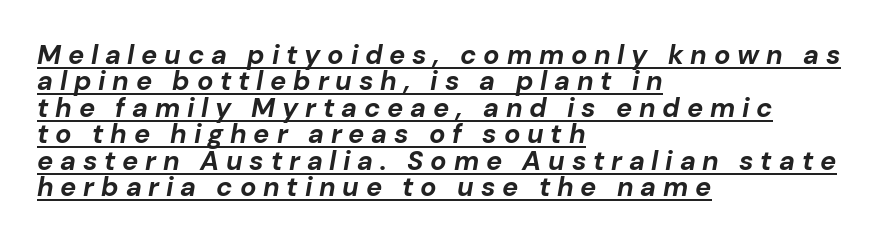
The image shows 27 px bold type, italic (leaning right); set left-aligned, tight line spacing (0.98x), unusually wide letter spacing (+0.25 em), underlined.
